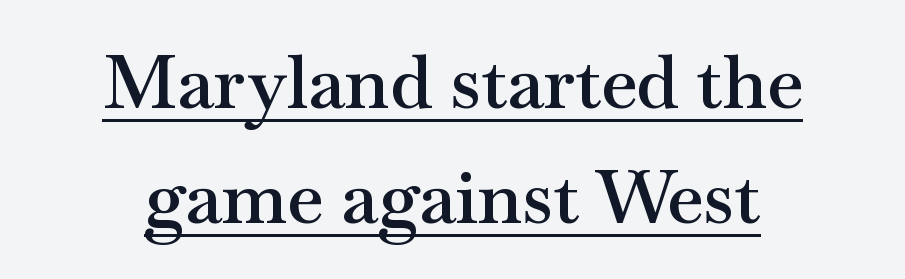
{"serif": "yes", "italic": "no", "bold": "semi", "weight": "semibold", "width": "wide", "stroke_contrast": "medium", "x_height": "small", "monospaced": "no", "underline": "yes", "align": "center", "line_spacing": "normal", "line_spacing_ratio": 1.55, "letter_spacing": "normal", "letter_spacing_em": 0.0, "glyph_px": 74}
